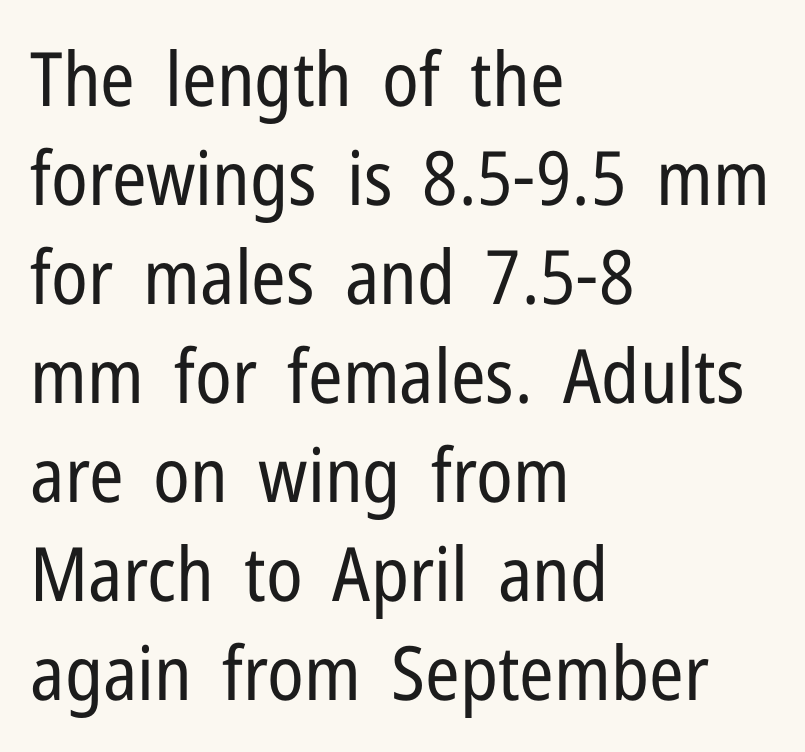
The image shows 75 px regular-weight, condensed sans-serif type, upright; set left-aligned, normal line spacing (1.32x), normal letter spacing, not underlined; low stroke contrast and a medium x-height.
